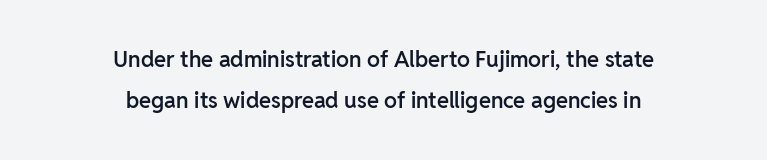
Q: Is the text bold? A: Semi-bold.
Q: Is the text italic (slanted)? A: No, it is upright.
Q: Is the text underlined? A: No.
Q: How is the paragraph aligned? A: Centered.
Q: Is the spacing between letters normal or unusually wide? A: Normal.
